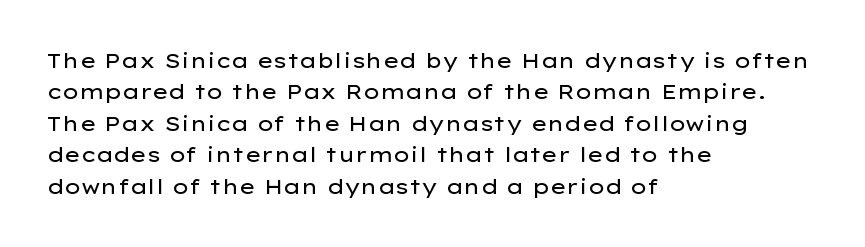
{"italic": "no", "bold": "no", "underline": "no", "align": "left", "line_spacing": "normal", "line_spacing_ratio": 1.5, "letter_spacing": "normal", "letter_spacing_em": 0.0, "glyph_px": 21}
